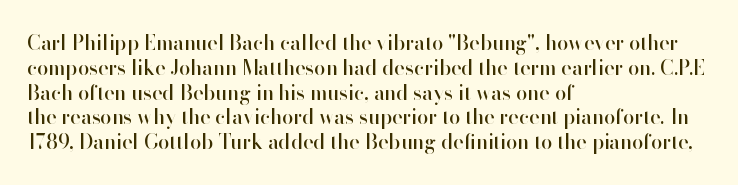
Q: Is the text italic (slanted)? A: No, it is upright.
Q: Is the text underlined? A: No.
Q: How is the paragraph aligned? A: Left-aligned.
Q: Is the spacing between letters normal or unusually wide? A: Normal.
